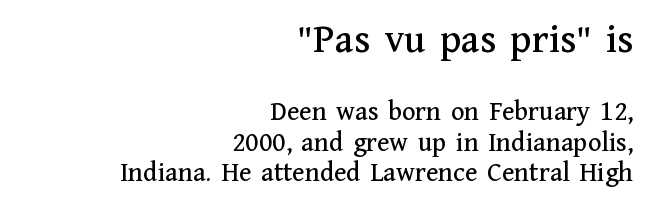
{"serif": "yes", "italic": "no", "width": "normal", "stroke_contrast": "medium", "x_height": "medium", "monospaced": "no", "underline": "no", "align": "right", "line_spacing": "tight", "line_spacing_ratio": 1.09, "letter_spacing": "normal", "letter_spacing_em": 0.0, "larger_block": "first", "size_ratio": 1.5, "glyph_px": 42}
